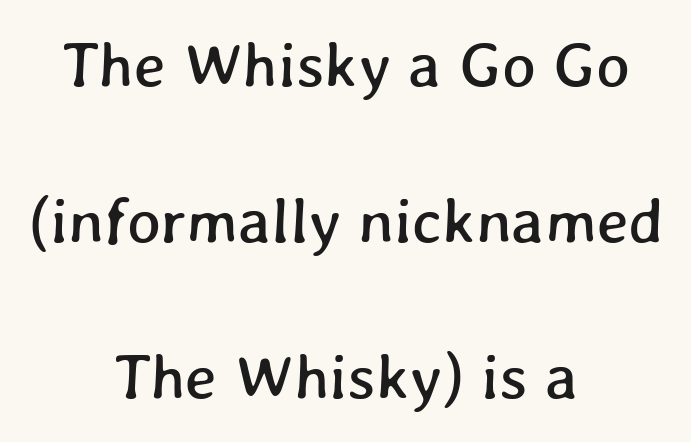
Q: Is the text underlined? A: No.
Q: How is the paragraph aligned? A: Centered.
Q: Is the spacing between letters normal or unusually wide? A: Normal.
Q: Is the spacing between lines tight, normal or loose? A: Loose.
Q: Width (condensed, normal, or wide)? A: Normal.
Q: Stroke contrast? A: Low.
Q: x-height? A: Medium.
Q: Monospaced? A: No.
